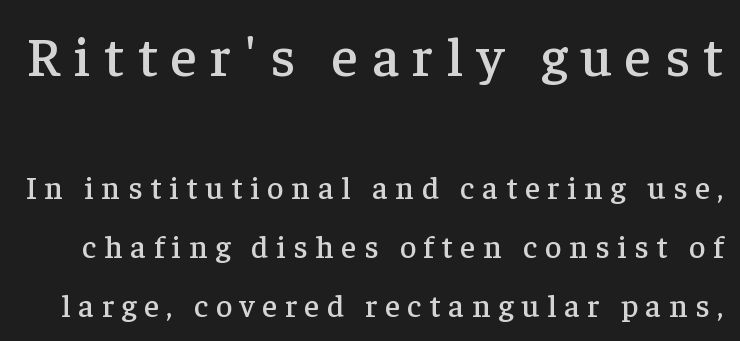
Each row of text sits above clean, open space. A typesetter would call this proportional, since set widths differ per character. Bigger letters appear in the top chunk; the bottom chunk is reduced. A roman cut, with each character standing at attention. The tracking reads as deliberately expanded to a designer's eye. Are there feet on the stems? There are — it's a serif.
